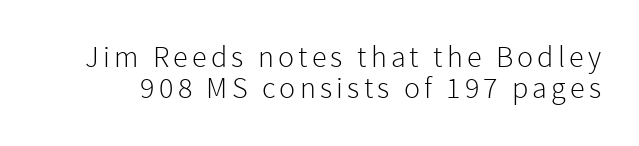
{"serif": "no", "italic": "no", "bold": "no", "weight": "light", "width": "normal", "stroke_contrast": "low", "x_height": "medium", "monospaced": "no", "underline": "no", "line_spacing": "tight", "line_spacing_ratio": 1.02, "glyph_px": 30}
